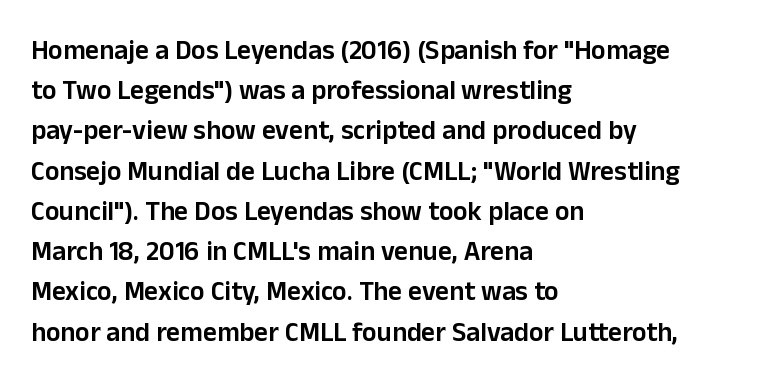
The image shows 27 px text type, upright; set left-aligned, normal line spacing (1.49x), normal letter spacing, not underlined.
